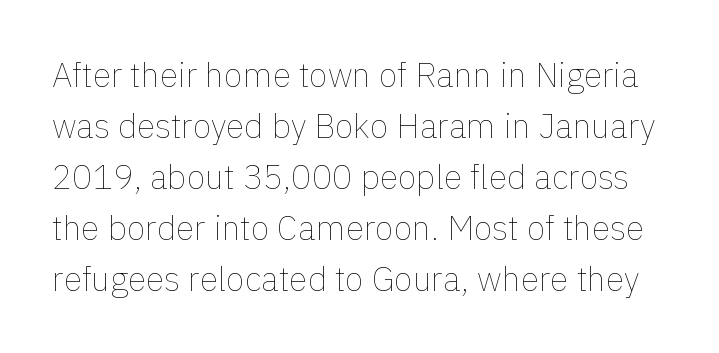
Q: Is the text bold? A: No.
Q: Is the text italic (slanted)? A: No, it is upright.
Q: Is the text underlined? A: No.
Q: Is the spacing between letters normal or unusually wide? A: Normal.
Q: Is the spacing between lines tight, normal or loose? A: Normal.
Q: Width (condensed, normal, or wide)? A: Normal.
Q: x-height? A: Medium.
Q: Monospaced? A: No.
